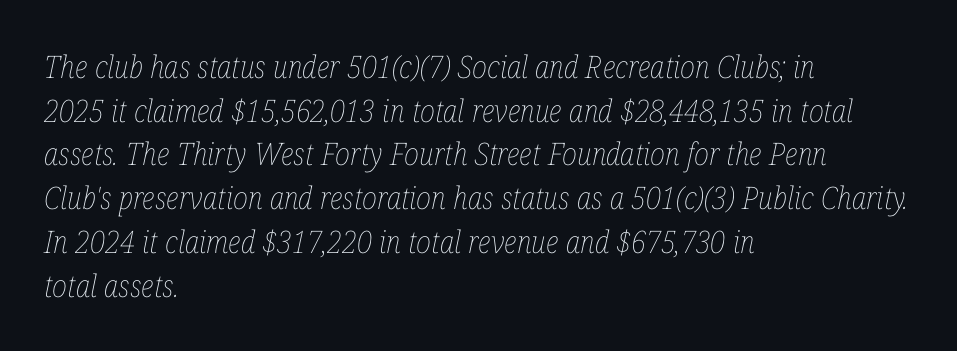
{"italic": "yes", "lean": "right", "slant_degrees": 12, "bold": "no", "weight": "thin", "width": "condensed", "stroke_contrast": "low", "x_height": "medium", "monospaced": "no", "underline": "no", "align": "left", "line_spacing": "normal", "line_spacing_ratio": 1.41, "letter_spacing": "normal", "letter_spacing_em": 0.0, "glyph_px": 31}
